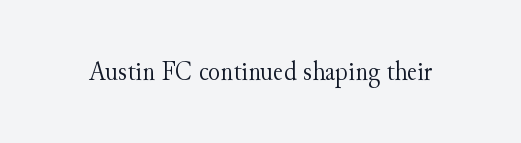
The image shows 28 px light serif type, upright; set normal letter spacing, not underlined; medium stroke contrast and a small x-height.
